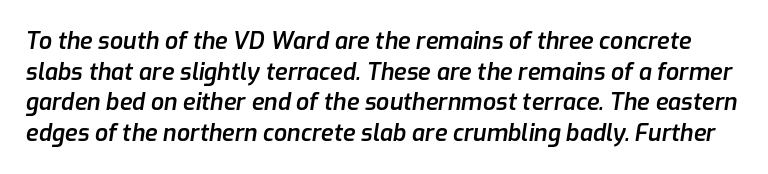
When letters slant like this, we call the style italic. A somewhat darkened texture: the type is semibold rather than bold. Bare-footed words on every line. Normally led — the rows are evenly, conventionally spaced.
